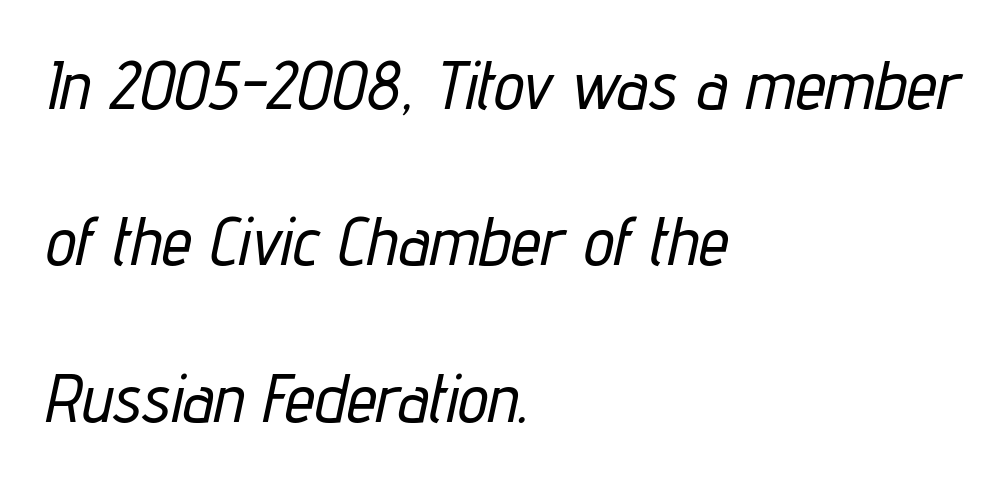
Q: Is the text italic (slanted)? A: Yes, it leans right by about 12 degrees.
Q: Is the text underlined? A: No.
Q: How is the paragraph aligned? A: Left-aligned.
Q: Is the spacing between letters normal or unusually wide? A: Normal.
Q: Is the spacing between lines tight, normal or loose? A: Loose.
Q: Width (condensed, normal, or wide)? A: Condensed.
Q: Stroke contrast? A: Low.
Q: x-height? A: Medium.
Q: Monospaced? A: No.
